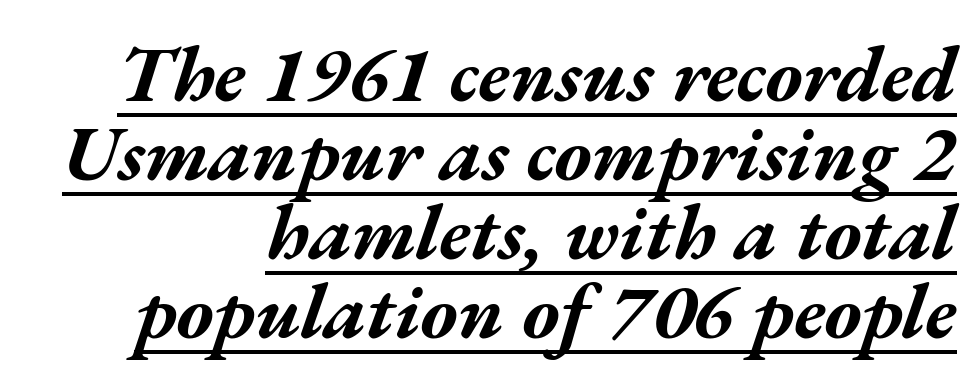
A typesetter would call this proportional, since set widths differ per character. Is there much room between lines? No — they nearly touch. Weight: bold. The rendered words wear a rule along their underside. These lines keep a tight, regular rhythm from letter to letter.
